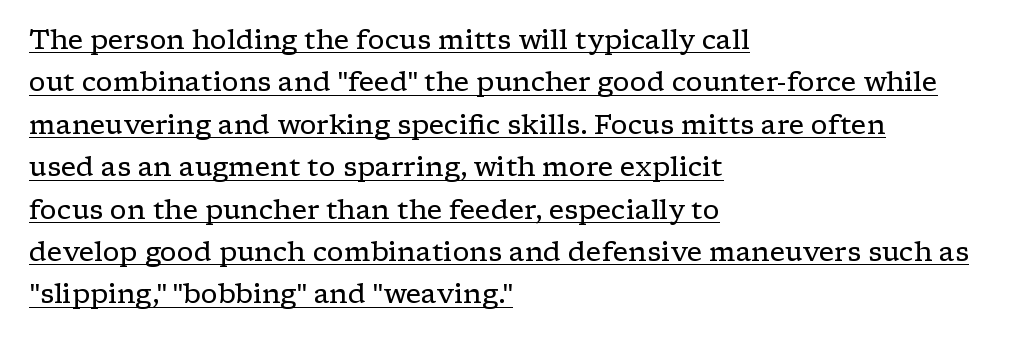
{"italic": "no", "bold": "no", "underline": "yes", "align": "left", "line_spacing": "normal", "line_spacing_ratio": 1.57, "letter_spacing": "normal", "letter_spacing_em": 0.0, "glyph_px": 27}
